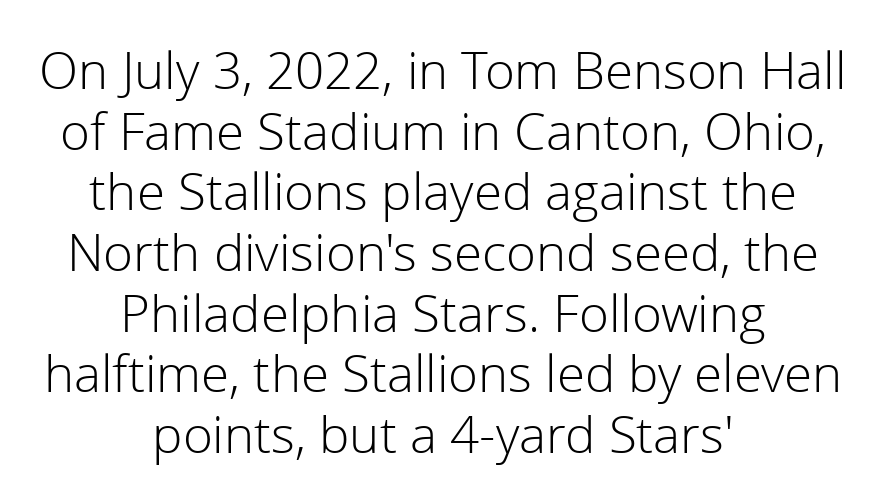
The typography opts for an upright posture over an oblique one. A typesetter would label this face a sans. This sample is center-justified, so both line endings float freely. The line texture is even and compact thanks to regular tracking. Ink coverage per letter is moderate at most. Anything drawn beneath the words? Only blank space.
